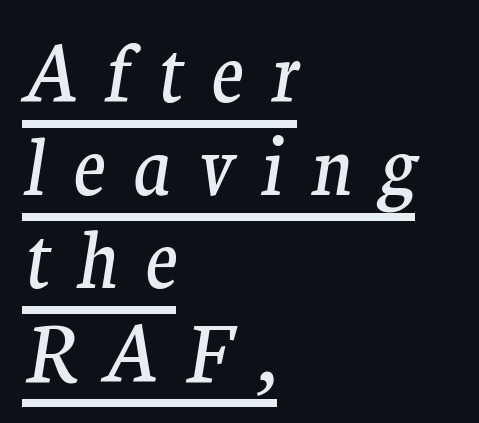
Counters stay open thanks to moderate or lighter strokes. The rendering applies a slant to the glyphs. The characters display serif detailing at their extremities. Beneath each row of characters lies a ruled line. The rendering uses natural spacing where letterforms have individual widths.
